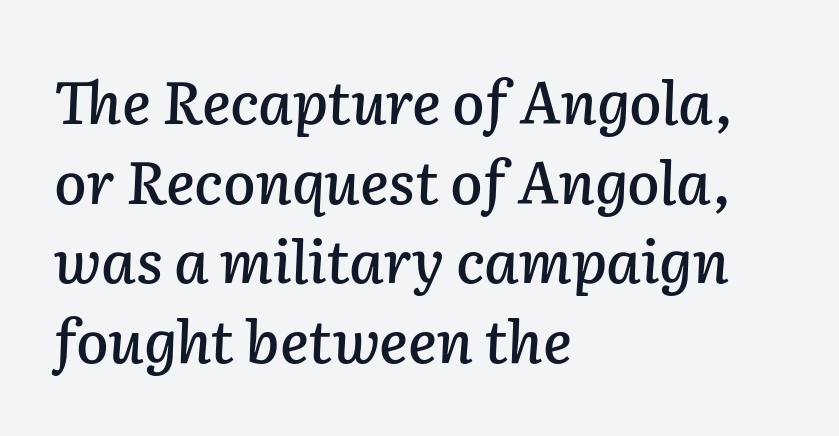
Q: Is the text italic (slanted)? A: Yes, it leans right by about 2 degrees.
Q: Is the text underlined? A: No.
Q: How is the paragraph aligned? A: Left-aligned.
Q: Is the spacing between letters normal or unusually wide? A: Normal.
Q: Is the spacing between lines tight, normal or loose? A: Normal.
Q: Width (condensed, normal, or wide)? A: Normal.
Q: Stroke contrast? A: Low.
Q: x-height? A: Medium.
Q: Monospaced? A: No.
